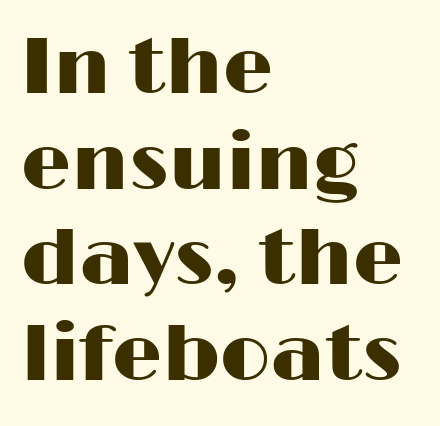
{"serif": "no", "italic": "no", "width": "wide", "stroke_contrast": "high", "x_height": "medium", "monospaced": "no", "underline": "no", "align": "left", "line_spacing_ratio": 1.21, "letter_spacing": "normal", "letter_spacing_em": 0.0, "glyph_px": 79}
